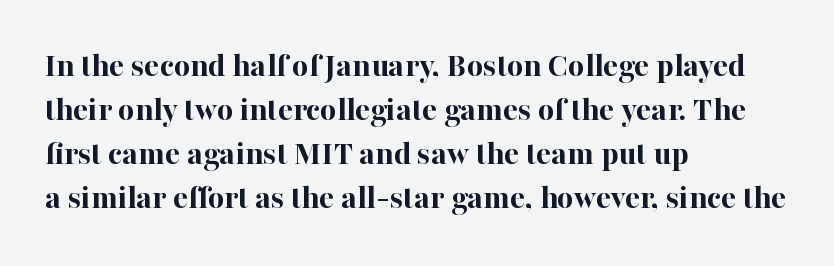
Horizontal bands of white between lines are of average thickness. The compositor pushed each line to the left boundary. Look at the tracking — it's just the regular setting, nothing added. You can tell it's not italic because the verticals are truly vertical.
